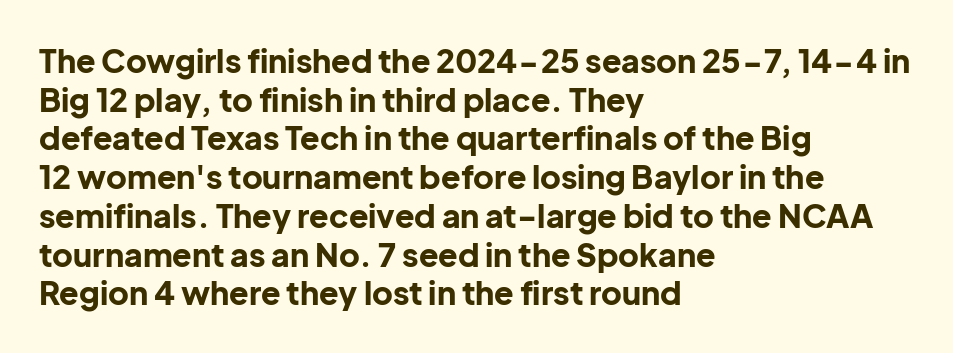
These lines are rendered in a variable-pitch font. Horizontally, the lines are justified to the leading edge only. This is the regular roman posture of the typeface. Strong, thick strokes mark this as bold type. The line texture is even and compact thanks to regular tracking. This sample uses a sans-serif face.
